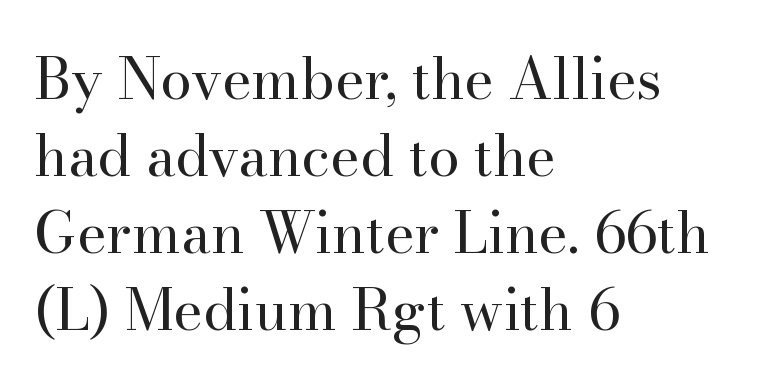
{"serif": "yes", "italic": "no", "bold": "no", "weight": "regular", "width": "normal", "stroke_contrast": "high", "x_height": "small", "monospaced": "no", "underline": "no", "align": "left", "line_spacing": "normal", "line_spacing_ratio": 1.35, "letter_spacing": "normal", "letter_spacing_em": 0.0, "glyph_px": 57}
